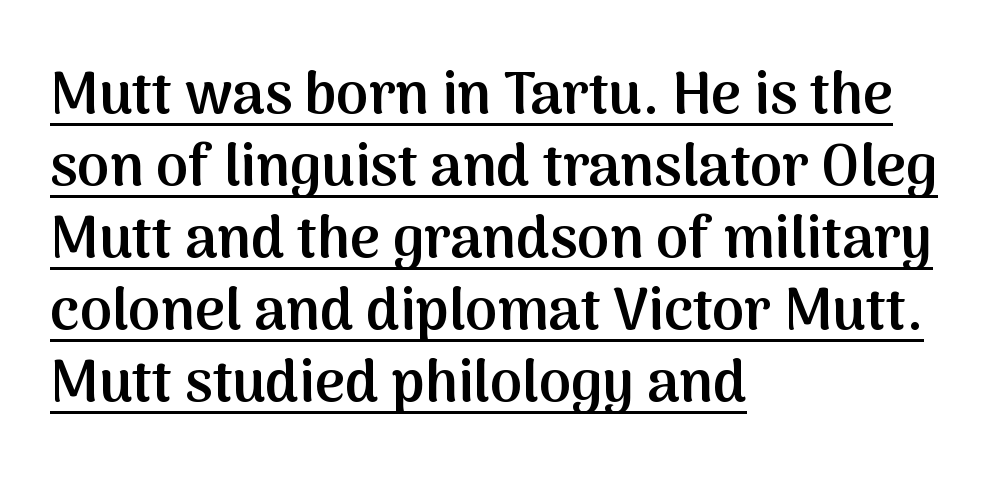
Q: Is the text bold? A: Semi-bold.
Q: Is the text italic (slanted)? A: No, it is upright.
Q: Is the typeface a serif or a sans-serif typeface? A: Sans-serif.
Q: Is the text underlined? A: Yes.
Q: How is the paragraph aligned? A: Left-aligned.
Q: Is the spacing between letters normal or unusually wide? A: Normal.
Q: Width (condensed, normal, or wide)? A: Normal.
Q: Stroke contrast? A: Medium.
Q: x-height? A: Medium.
Q: Monospaced? A: No.
